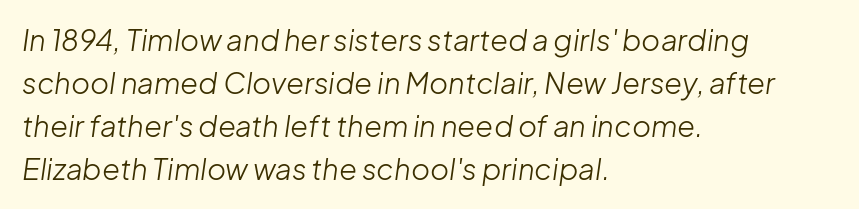
{"italic": "yes", "lean": "right", "slant_degrees": 8, "bold": "no", "weight": "light", "width": "normal", "stroke_contrast": "low", "x_height": "medium", "monospaced": "no", "underline": "no", "align": "left", "line_spacing": "normal", "line_spacing_ratio": 1.48, "letter_spacing": "normal", "letter_spacing_em": 0.0, "glyph_px": 29}
